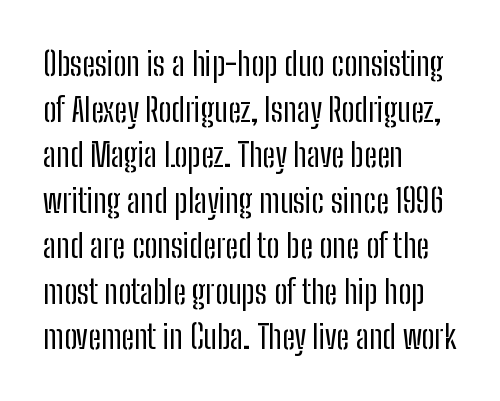
The image shows 33 px regular-weight, condensed sans-serif type, upright; set left-aligned, normal line spacing (1.38x), normal letter spacing, not underlined; low stroke contrast and a medium x-height.
